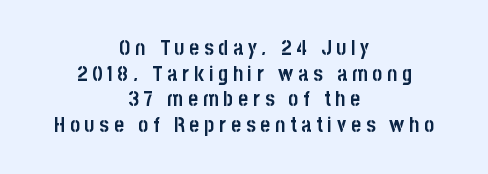
Compared with an ordinary text face, these strokes are far heavier — a full bold. Caption: multi-line text, centered on the measure. Check under the words: just untouched page. Style check: upright. This rendering widens character spacing well past its baseline value.
